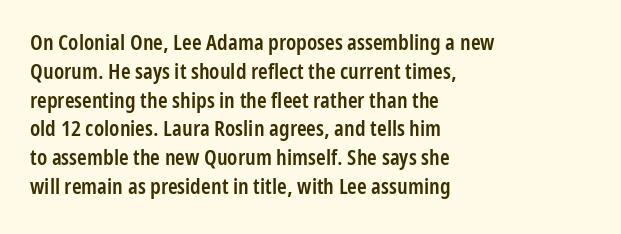
{"italic": "no", "bold": "semi", "underline": "no", "align": "left", "line_spacing": "normal", "line_spacing_ratio": 1.31, "letter_spacing": "normal", "letter_spacing_em": 0.0, "glyph_px": 22}
